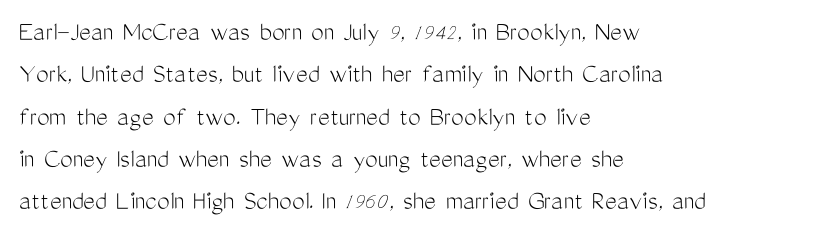
This rendering uses left alignment, leaving the right contour irregular. Tall strokes in this sample are plumb rather than angled. No letter is thick-stroked: the sample isn't bold. Look at the tracking — it's just the regular setting, nothing added. The rendering shows plain stroke endings on the letterforms — a sans-serif design.
